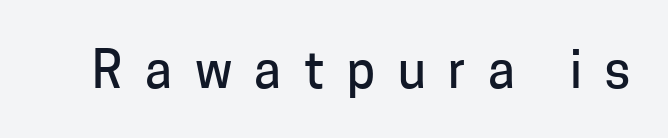
Q: Is the text italic (slanted)? A: No, it is upright.
Q: Is the typeface a serif or a sans-serif typeface? A: Sans-serif.
Q: Is the text underlined? A: No.
Q: Is the spacing between letters normal or unusually wide? A: Unusually wide.
Q: Width (condensed, normal, or wide)? A: Normal.
Q: Stroke contrast? A: Low.
Q: x-height? A: Medium.
Q: Monospaced? A: No.
